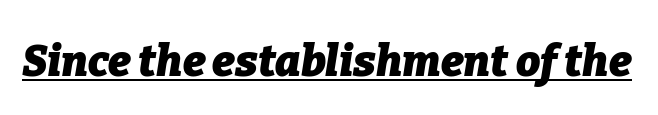
Q: Is the text bold? A: Yes.
Q: Is the text italic (slanted)? A: Yes, it leans right by about 9 degrees.
Q: Is the text underlined? A: Yes.
Q: Is the spacing between letters normal or unusually wide? A: Normal.
Q: Width (condensed, normal, or wide)? A: Normal.
Q: Stroke contrast? A: Low.
Q: x-height? A: Medium.
Q: Monospaced? A: No.
